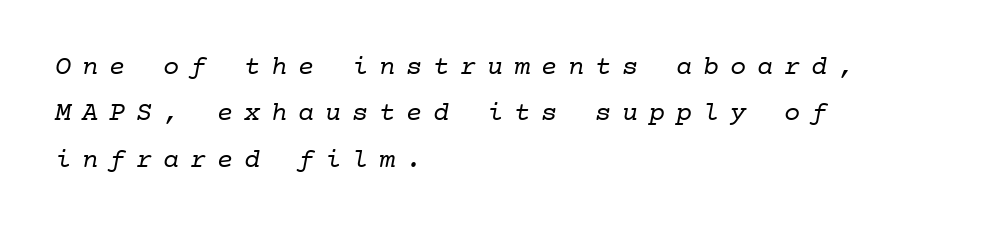
{"bold": "no", "underline": "no", "align": "left", "line_spacing_ratio": 1.72, "letter_spacing": "wide", "letter_spacing_em": 0.4, "glyph_px": 27}
